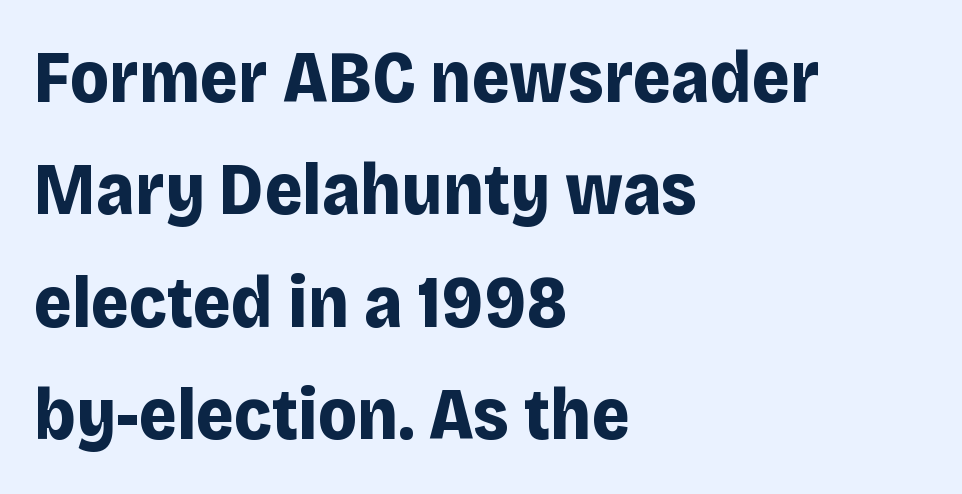
Q: Is the text bold? A: Yes.
Q: Is the text italic (slanted)? A: No, it is upright.
Q: Is the typeface a serif or a sans-serif typeface? A: Sans-serif.
Q: Is the text underlined? A: No.
Q: How is the paragraph aligned? A: Left-aligned.
Q: Is the spacing between letters normal or unusually wide? A: Normal.
Q: Is the spacing between lines tight, normal or loose? A: Normal.
Q: Width (condensed, normal, or wide)? A: Normal.
Q: Stroke contrast? A: Low.
Q: x-height? A: Large.
Q: Monospaced? A: No.
